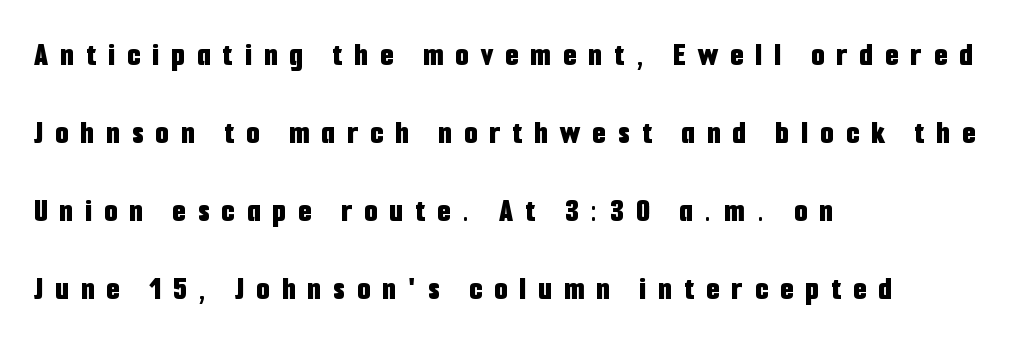
{"serif": "no", "italic": "no", "bold": "yes", "weight": "bold", "width": "condensed", "stroke_contrast": "low", "x_height": "medium", "monospaced": "no", "underline": "no", "align": "left", "line_spacing": "loose", "line_spacing_ratio": 2.29, "letter_spacing": "wide", "letter_spacing_em": 0.36, "glyph_px": 34}
